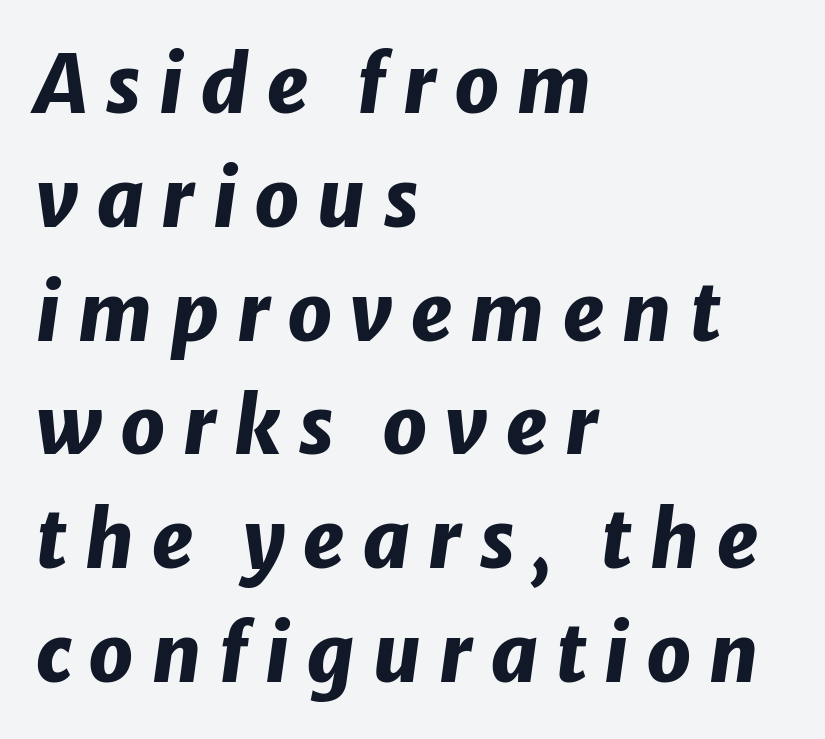
These lines stack with their left ends in a neat column. Normally led — the rows are evenly, conventionally spaced. Display-style spreading of the glyphs; the letterfit is very open. Looks like regular typesetting: each glyph gets only the width it needs. Students, this is bold: see how much ink each stroke carries.
